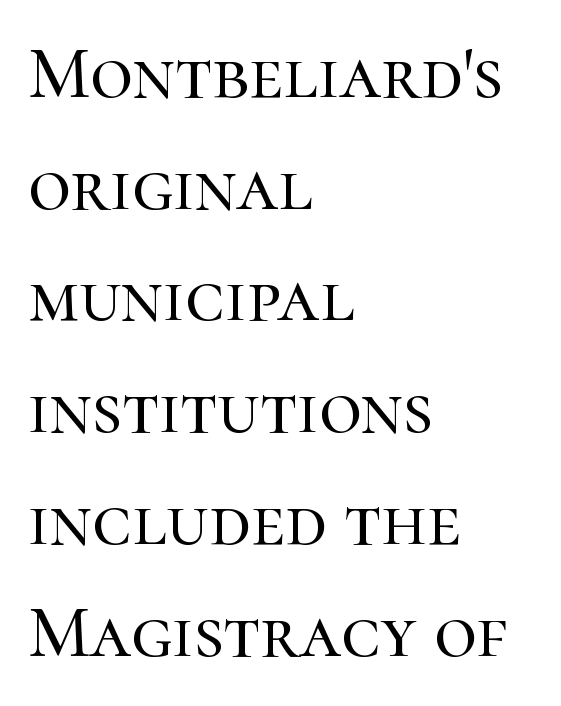
The lines in this sample share a left origin and differ only in where they stop. Does the type have serifs? Yes, each stem ends in a small foot. Is this a fixed-width face? No — the glyphs have proportional, varying widths. Unlike italic type, these characters show no tilt at all.
